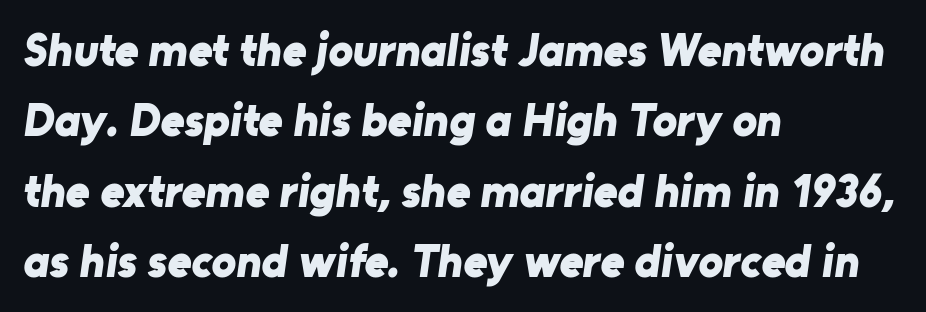
The image shows 46 px bold sans-serif type; set left-aligned, normal line spacing (1.53x), normal letter spacing, not underlined; low stroke contrast and a medium x-height.
